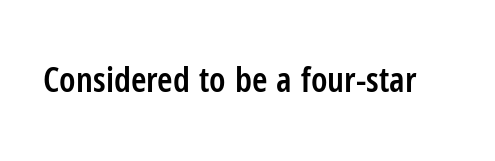
{"serif": "no", "italic": "no", "bold": "semi", "weight": "semibold", "width": "condensed", "stroke_contrast": "low", "x_height": "medium", "monospaced": "no", "underline": "no", "letter_spacing": "normal", "letter_spacing_em": 0.0, "glyph_px": 35}
